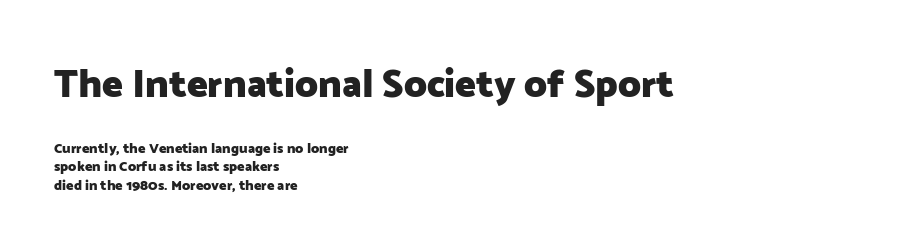
The image shows 39 px heavy sans-serif type, upright; set left-aligned, normal line spacing (1.32x), normal letter spacing, not underlined; the first (top) block is 2.79x larger; low stroke contrast and a medium x-height.
